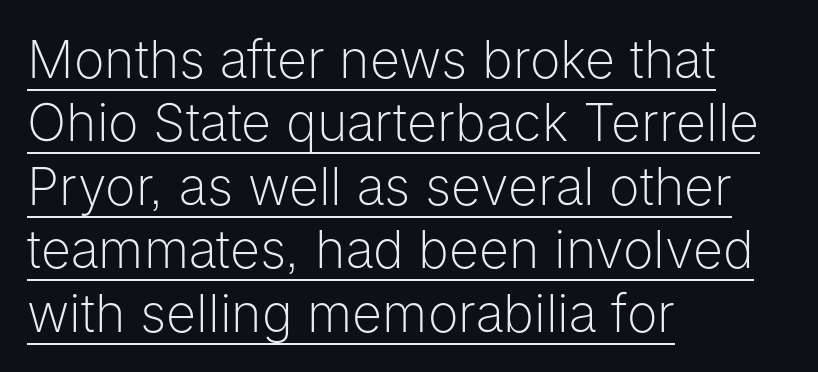
Q: Is the text bold? A: No.
Q: Is the text italic (slanted)? A: No, it is upright.
Q: Is the typeface a serif or a sans-serif typeface? A: Sans-serif.
Q: Is the text underlined? A: Yes.
Q: How is the paragraph aligned? A: Left-aligned.
Q: Is the spacing between letters normal or unusually wide? A: Normal.
Q: Width (condensed, normal, or wide)? A: Normal.
Q: Stroke contrast? A: Low.
Q: x-height? A: Medium.
Q: Monospaced? A: No.
